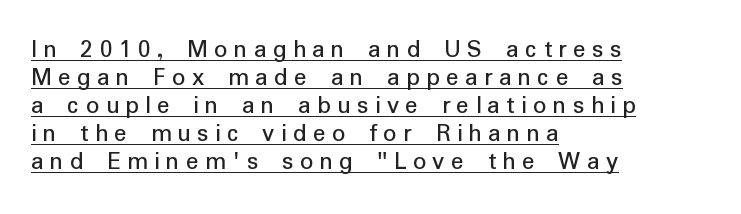
{"italic": "no", "bold": "no", "underline": "yes", "align": "left", "line_spacing": "tight", "line_spacing_ratio": 1.08, "letter_spacing": "wide", "letter_spacing_em": 0.25, "glyph_px": 26}
